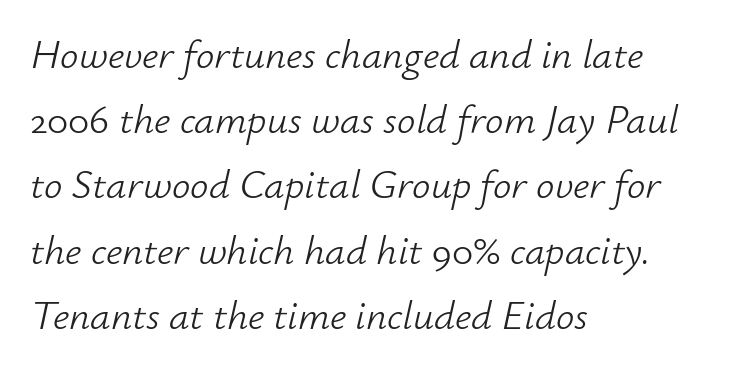
Heaviness? Minimal to ordinary, like unemphasized prose. The whole block is typeset with a tilt. The face used here is rendered with its standard letterfit. The foot of each line stays bare and open. Note the varied advance widths — an 'i' is clearly narrower than an 'm'. Regarding leading, the lines here are spaced in the standard way.
